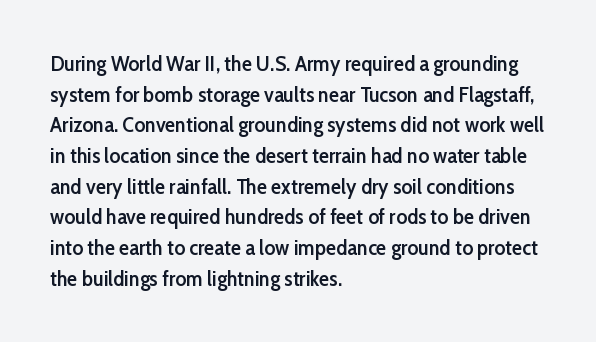
Look at the tracking — it's just the regular setting, nothing added. Normally led — the rows are evenly, conventionally spaced. The paragraph has a hard left edge and a soft right edge. Notice how the stems are strictly vertical — no italics here.
